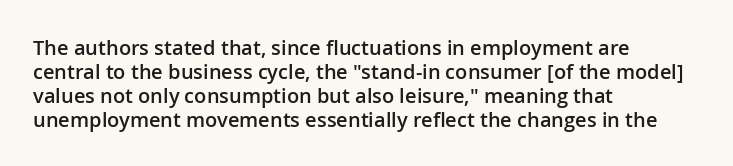
The image shows 20 px text type, upright; set left-aligned, line spacing 1.2x, normal letter spacing, not underlined.
